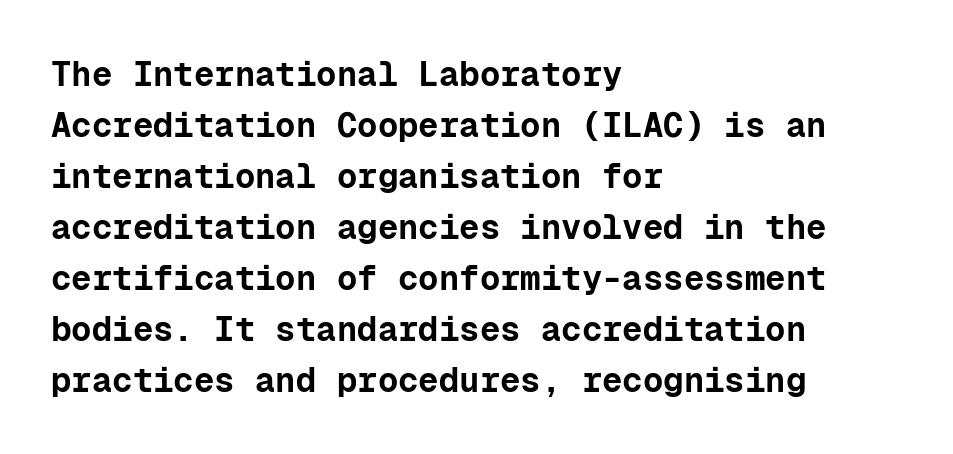
Q: Is the text bold? A: Yes.
Q: Is the text italic (slanted)? A: No, it is upright.
Q: Is the typeface a serif or a sans-serif typeface? A: Sans-serif.
Q: Is the text underlined? A: No.
Q: How is the paragraph aligned? A: Left-aligned.
Q: Is the spacing between letters normal or unusually wide? A: Normal.
Q: Is the spacing between lines tight, normal or loose? A: Normal.
Q: Width (condensed, normal, or wide)? A: Normal.
Q: Stroke contrast? A: Low.
Q: x-height? A: Medium.
Q: Monospaced? A: Yes.
